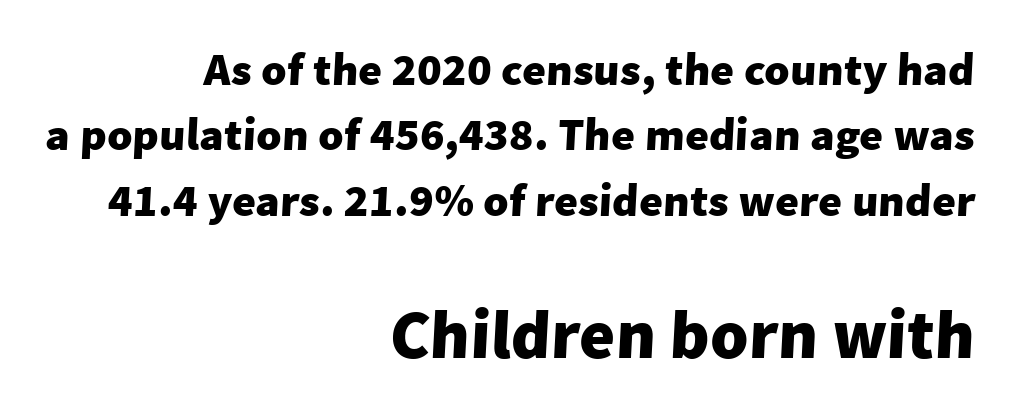
Q: Is the text bold? A: Yes.
Q: Is the typeface a serif or a sans-serif typeface? A: Sans-serif.
Q: Is the text underlined? A: No.
Q: How is the paragraph aligned? A: Right-aligned.
Q: Is the spacing between letters normal or unusually wide? A: Normal.
Q: Is the spacing between lines tight, normal or loose? A: Normal.
Q: Which block of text is set in a larger size, the first (top) or the second (bottom)? A: The second (bottom) one.
Q: Width (condensed, normal, or wide)? A: Normal.
Q: Stroke contrast? A: Low.
Q: x-height? A: Medium.
Q: Monospaced? A: No.
